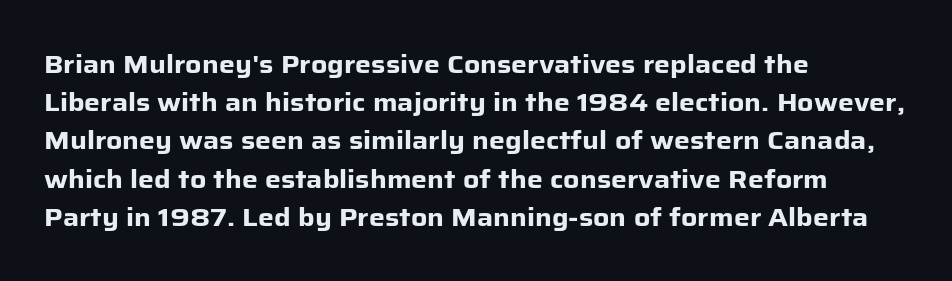
Lines of text with bare space underneath. Quick note: interline space is typical. The line texture is even and compact thanks to regular tracking. The letters stand straight up with perfectly vertical stems. I'd describe the lettering as bold — thick and assertive.
